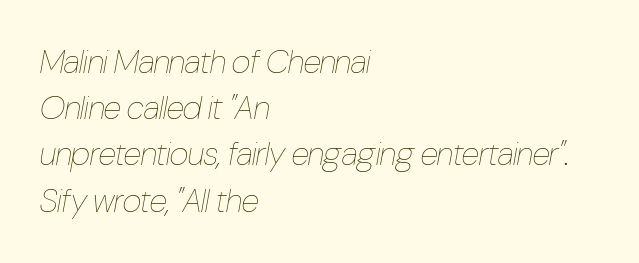
{"italic": "yes", "lean": "right", "slant_degrees": 10, "bold": "no", "weight": "thin", "width": "condensed", "stroke_contrast": "low", "x_height": "medium", "monospaced": "no", "underline": "no", "align": "left", "line_spacing": "normal", "line_spacing_ratio": 1.4, "letter_spacing": "normal", "letter_spacing_em": 0.0, "glyph_px": 33}
